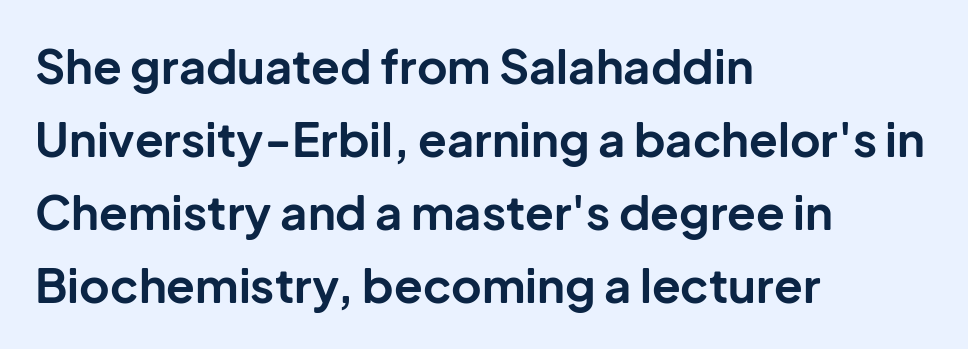
Q: Is the text bold? A: Yes.
Q: Is the text italic (slanted)? A: No, it is upright.
Q: Is the typeface a serif or a sans-serif typeface? A: Sans-serif.
Q: Is the text underlined? A: No.
Q: How is the paragraph aligned? A: Left-aligned.
Q: Is the spacing between letters normal or unusually wide? A: Normal.
Q: Is the spacing between lines tight, normal or loose? A: Normal.
Q: Width (condensed, normal, or wide)? A: Normal.
Q: Stroke contrast? A: Low.
Q: x-height? A: Medium.
Q: Monospaced? A: No.
